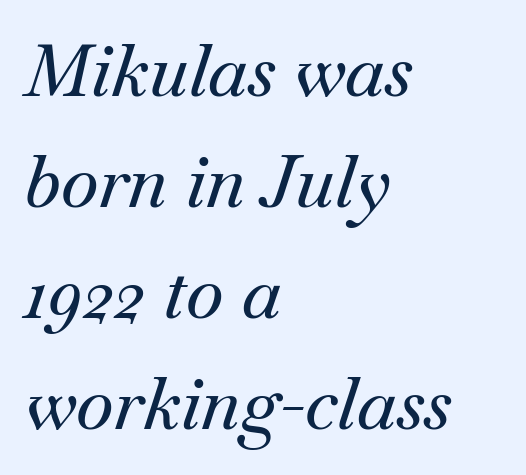
{"serif": "yes", "italic": "yes", "lean": "right", "slant_degrees": 18, "width": "normal", "stroke_contrast": "medium", "x_height": "small", "monospaced": "no", "underline": "no", "align": "left", "line_spacing": "normal", "line_spacing_ratio": 1.54, "letter_spacing": "normal", "letter_spacing_em": 0.0, "glyph_px": 72}
